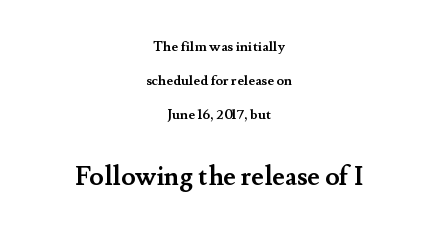
The image shows 26 px bold type, upright; set centered, loose line spacing (2.43x), normal letter spacing, not underlined; the second (bottom) block is 1.86x larger.
